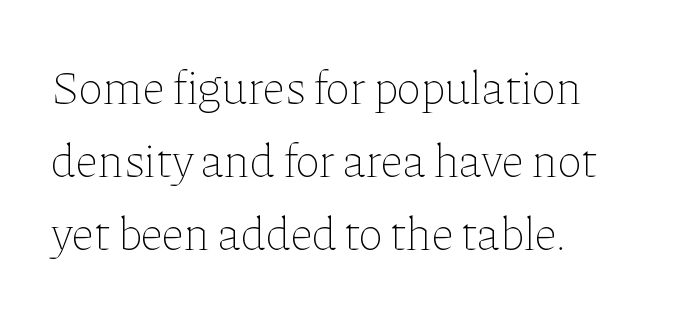
{"italic": "no", "bold": "no", "weight": "thin", "width": "normal", "stroke_contrast": "low", "x_height": "medium", "monospaced": "no", "underline": "no", "align": "left", "line_spacing": "normal", "line_spacing_ratio": 1.55, "letter_spacing": "normal", "letter_spacing_em": 0.0, "glyph_px": 47}
